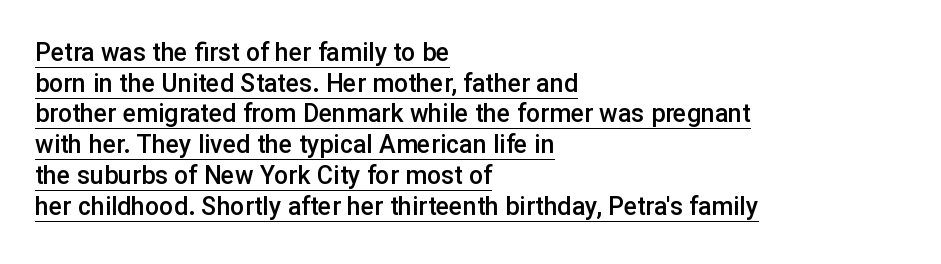
{"italic": "no", "bold": "semi", "underline": "yes", "align": "left", "line_spacing_ratio": 1.23, "letter_spacing": "normal", "letter_spacing_em": 0.0, "glyph_px": 25}
